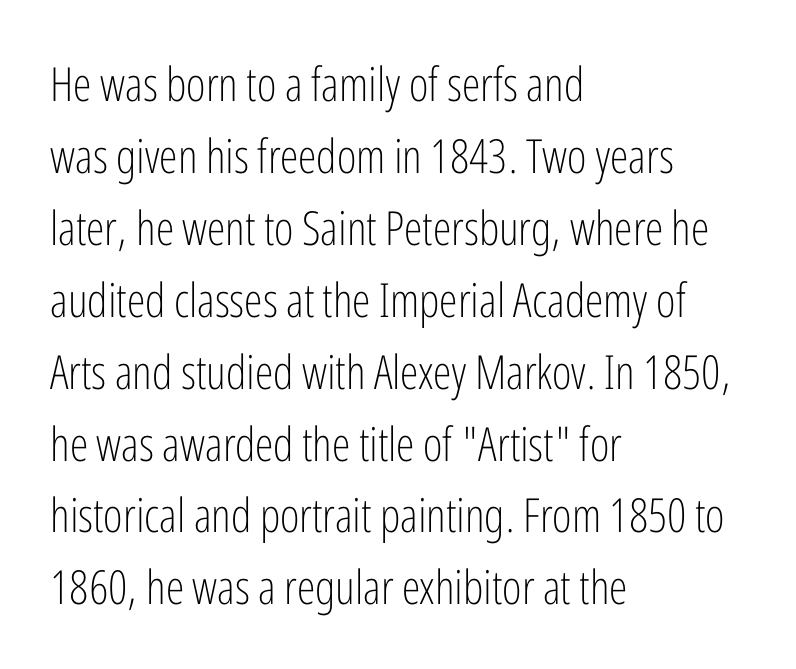
The typography opts for an upright posture over an oblique one. Inter-character spacing is left at the font's built-in metrics. A typesetter would call this proportional, since set widths differ per character. The passage shown stacks its lines at a standard gap. A typesetter would label this face a sans.
